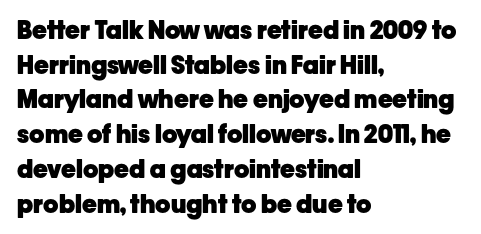
The type sits square on the baseline with zero lean. Summary of weight: heavy, a full bold. Rule under the text: the space is simply empty. Is the letter spacing exaggerated? No — it looks like the ordinary default.
